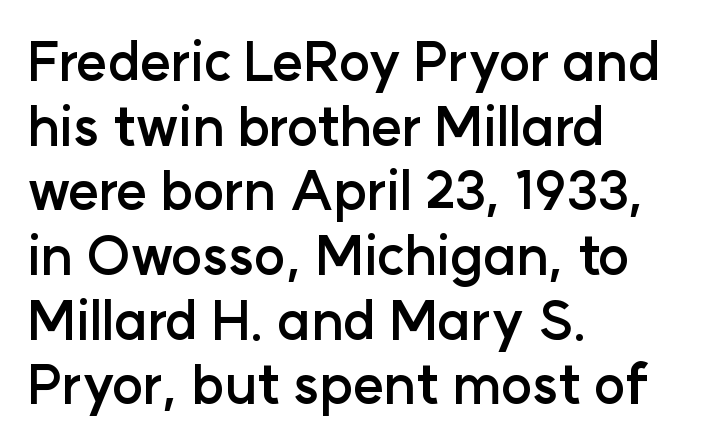
Q: Is the text bold? A: Yes.
Q: Is the text italic (slanted)? A: No, it is upright.
Q: Is the typeface a serif or a sans-serif typeface? A: Sans-serif.
Q: Is the text underlined? A: No.
Q: How is the paragraph aligned? A: Left-aligned.
Q: Is the spacing between letters normal or unusually wide? A: Normal.
Q: Width (condensed, normal, or wide)? A: Normal.
Q: Stroke contrast? A: Low.
Q: x-height? A: Medium.
Q: Monospaced? A: No.
